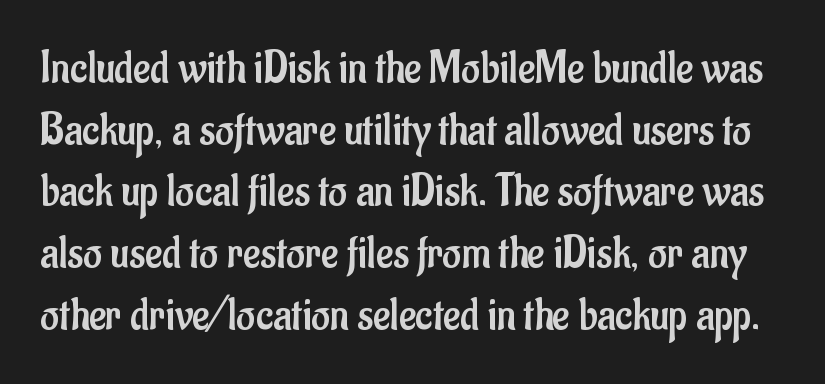
Q: Is the text bold? A: No.
Q: Is the text italic (slanted)? A: No, it is upright.
Q: Is the typeface a serif or a sans-serif typeface? A: Sans-serif.
Q: Is the text underlined? A: No.
Q: Is the spacing between letters normal or unusually wide? A: Normal.
Q: Is the spacing between lines tight, normal or loose? A: Normal.
Q: Width (condensed, normal, or wide)? A: Condensed.
Q: Stroke contrast? A: Low.
Q: x-height? A: Small.
Q: Monospaced? A: No.
